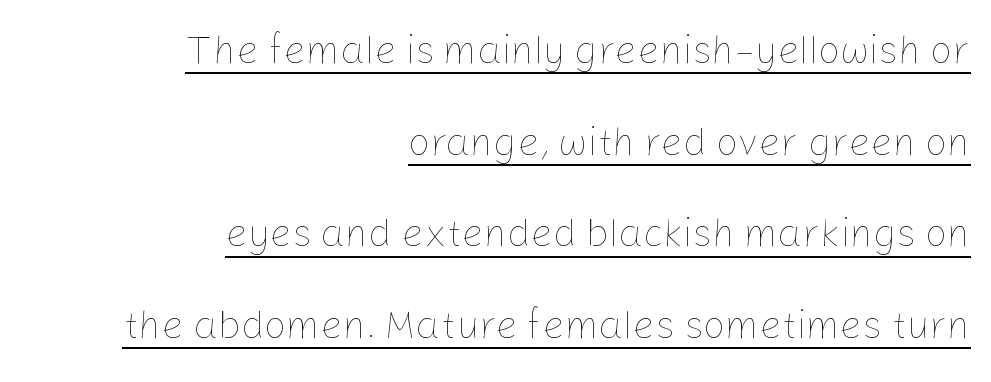
Each letter keeps its own natural width here, so spacing adapts to shape. The face used here is rendered with its standard letterfit. The font is comparable to plain body text, perhaps lighter. Characters remain perfectly vertical along every line. Successive baselines arrive slowly, with a big drop between each. Notice how the passage keeps a crisp vertical edge on the right only.
